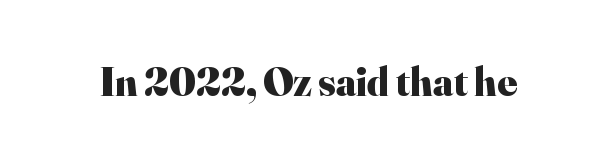
Q: Is the text bold? A: Yes.
Q: Is the text italic (slanted)? A: No, it is upright.
Q: Is the typeface a serif or a sans-serif typeface? A: Serif.
Q: Is the text underlined? A: No.
Q: Is the spacing between letters normal or unusually wide? A: Normal.
Q: Width (condensed, normal, or wide)? A: Normal.
Q: Stroke contrast? A: High.
Q: x-height? A: Small.
Q: Monospaced? A: No.
